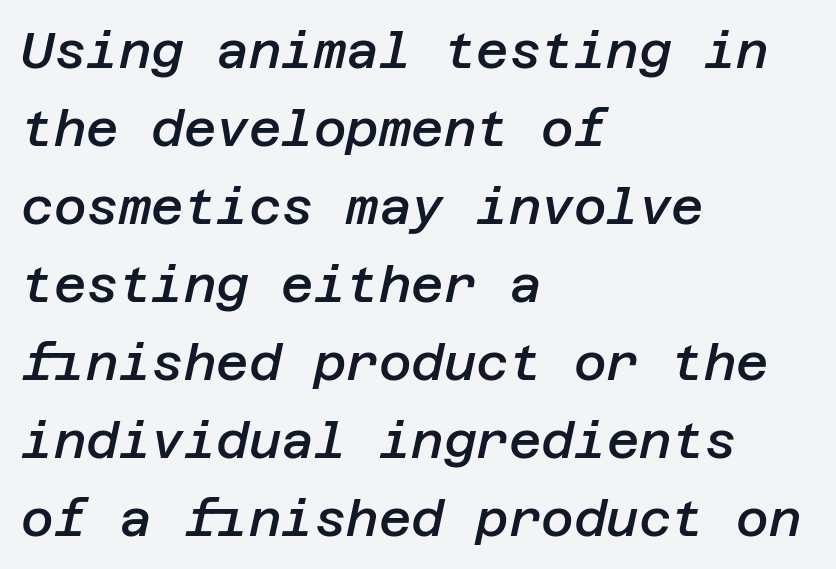
Short and long lines alike share a common starting point at left. Vertically, the passage feels balanced, rows spaced as you'd expect. The space directly below the letters is spotless. You could call the tracking neutral — neither tight nor loose. The text carries the slant typical of an italic or oblique font.
